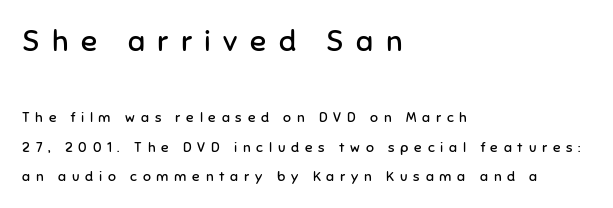
{"serif": "no", "italic": "no", "bold": "no", "weight": "regular", "width": "normal", "stroke_contrast": "low", "x_height": "medium", "monospaced": "no", "underline": "no", "align": "left", "line_spacing": "loose", "line_spacing_ratio": 2.08, "letter_spacing": "wide", "letter_spacing_em": 0.41, "larger_block": "first", "size_ratio": 2.14, "glyph_px": 30}
